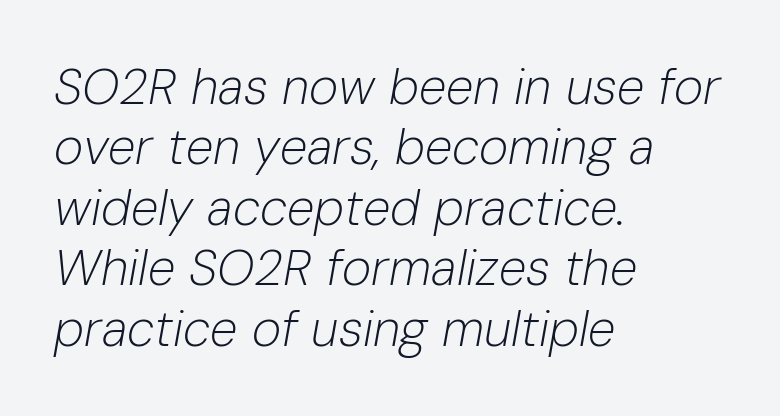
{"italic": "yes", "lean": "right", "slant_degrees": 10, "bold": "no", "weight": "light", "width": "normal", "stroke_contrast": "low", "x_height": "medium", "monospaced": "no", "underline": "no", "align": "left", "line_spacing_ratio": 1.21, "letter_spacing": "normal", "letter_spacing_em": 0.0, "glyph_px": 50}
